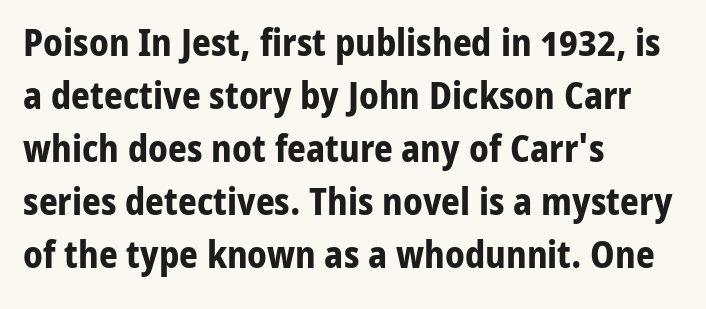
Q: Is the text bold? A: Yes.
Q: Is the text italic (slanted)? A: No, it is upright.
Q: Is the typeface a serif or a sans-serif typeface? A: Sans-serif.
Q: Is the text underlined? A: No.
Q: How is the paragraph aligned? A: Left-aligned.
Q: Is the spacing between letters normal or unusually wide? A: Normal.
Q: Is the spacing between lines tight, normal or loose? A: Normal.
Q: Width (condensed, normal, or wide)? A: Normal.
Q: Stroke contrast? A: Low.
Q: x-height? A: Medium.
Q: Monospaced? A: No.
